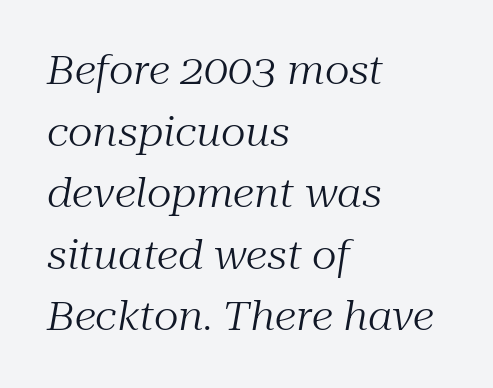
The passage shown stacks its lines at a standard gap. Beneath every word, the page is bare. Proportional: the letters do not fall into vertical columns. Ink coverage per letter is moderate at most. This sample uses an oblique cut, with every glyph tilted off the vertical. Compared with typical body copy, the letter spacing here is the same.
